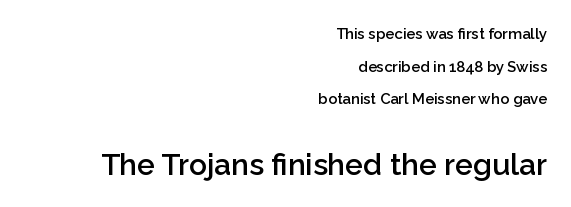
The image shows 30 px semibold sans-serif type, upright; set right-aligned, loose line spacing (2.17x), normal letter spacing, not underlined; the second (bottom) block is 2.0x larger; low stroke contrast and a medium x-height.
